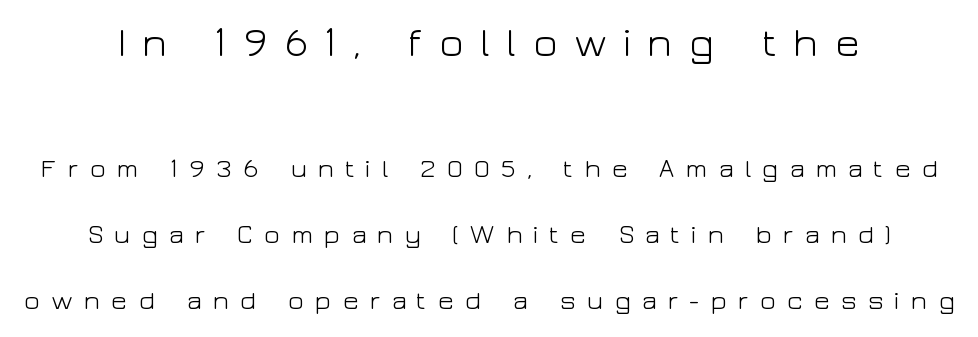
The image shows 41 px light, wide sans-serif type, upright; set loose line spacing (2.43x), unusually wide letter spacing (+0.38 em), not underlined; the first (top) block is 1.52x larger; low stroke contrast and a medium x-height.
